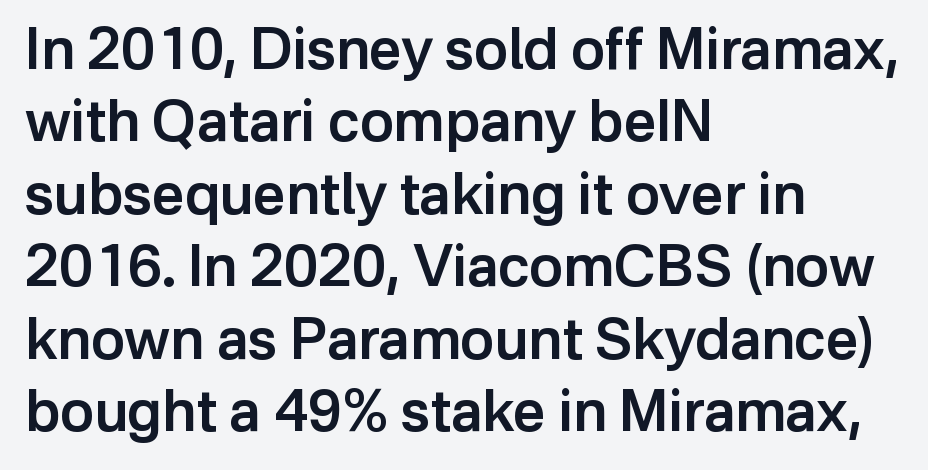
The image shows 57 px semibold sans-serif type, upright; set left-aligned, normal line spacing (1.27x), normal letter spacing, not underlined; low stroke contrast and a medium x-height.
